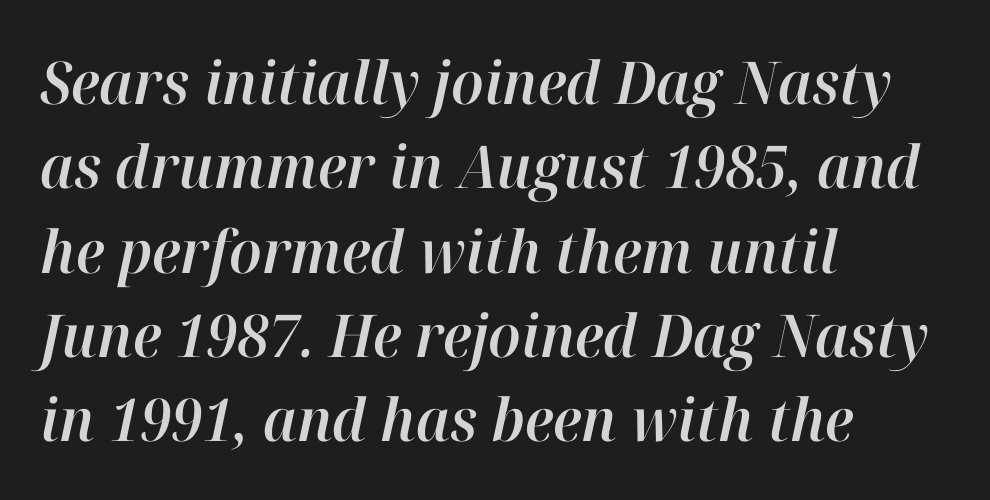
Q: Is the text italic (slanted)? A: Yes, it leans right by about 12 degrees.
Q: Is the text underlined? A: No.
Q: How is the paragraph aligned? A: Left-aligned.
Q: Is the spacing between letters normal or unusually wide? A: Normal.
Q: Is the spacing between lines tight, normal or loose? A: Normal.
Q: Width (condensed, normal, or wide)? A: Normal.
Q: Stroke contrast? A: High.
Q: x-height? A: Medium.
Q: Monospaced? A: No.
